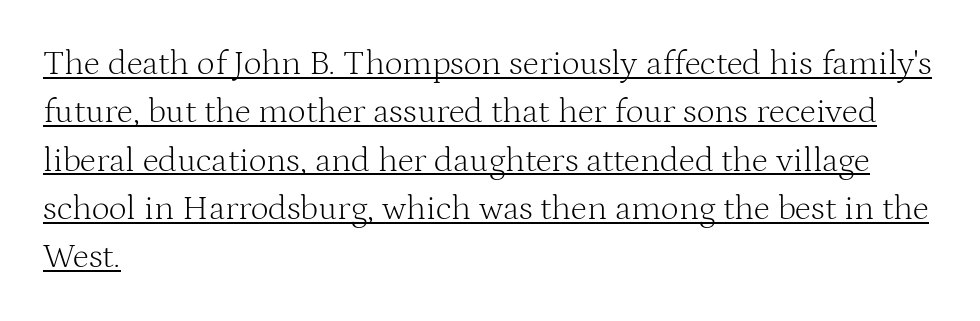
Q: Is the text bold? A: No.
Q: Is the text italic (slanted)? A: No, it is upright.
Q: Is the typeface a serif or a sans-serif typeface? A: Serif.
Q: Is the text underlined? A: Yes.
Q: How is the paragraph aligned? A: Left-aligned.
Q: Is the spacing between letters normal or unusually wide? A: Normal.
Q: Is the spacing between lines tight, normal or loose? A: Normal.
Q: Width (condensed, normal, or wide)? A: Normal.
Q: Stroke contrast? A: Medium.
Q: x-height? A: Medium.
Q: Monospaced? A: No.
